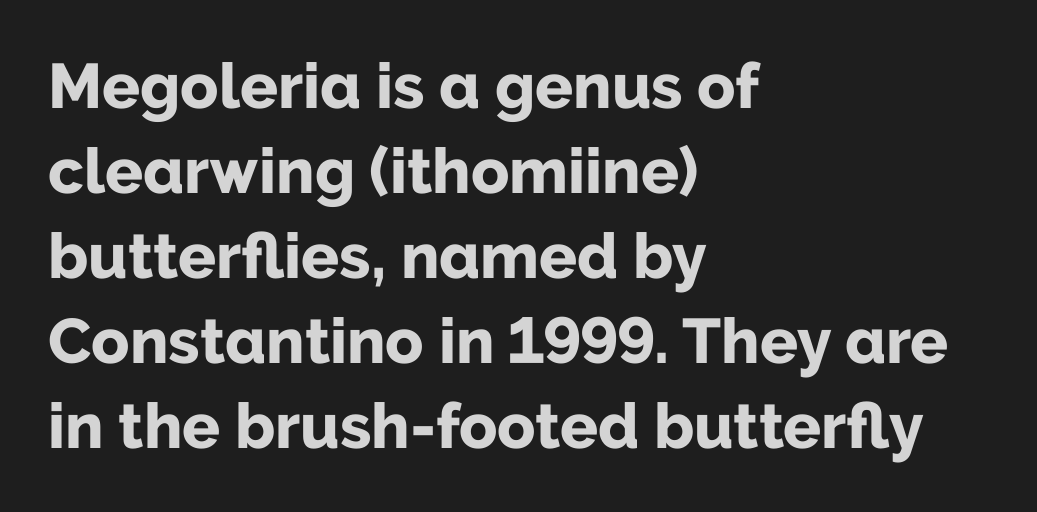
The image shows 63 px bold sans-serif type, upright; set left-aligned, normal line spacing (1.35x), normal letter spacing, not underlined; low stroke contrast and a medium x-height.
